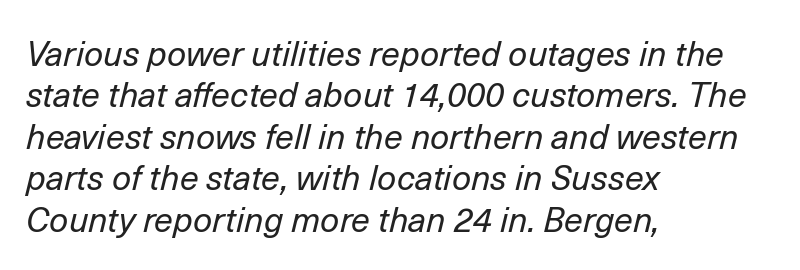
{"italic": "yes", "lean": "right", "slant_degrees": 14, "bold": "no", "weight": "regular", "width": "normal", "stroke_contrast": "low", "x_height": "medium", "monospaced": "no", "underline": "no", "align": "left", "line_spacing_ratio": 1.22, "letter_spacing": "normal", "letter_spacing_em": 0.0, "glyph_px": 34}
